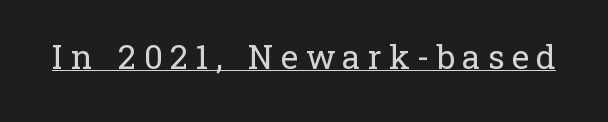
Q: Is the text bold? A: No.
Q: Is the text italic (slanted)? A: No, it is upright.
Q: Is the typeface a serif or a sans-serif typeface? A: Serif.
Q: Is the text underlined? A: Yes.
Q: Is the spacing between letters normal or unusually wide? A: Unusually wide.
Q: Width (condensed, normal, or wide)? A: Normal.
Q: Stroke contrast? A: Low.
Q: x-height? A: Medium.
Q: Monospaced? A: No.
